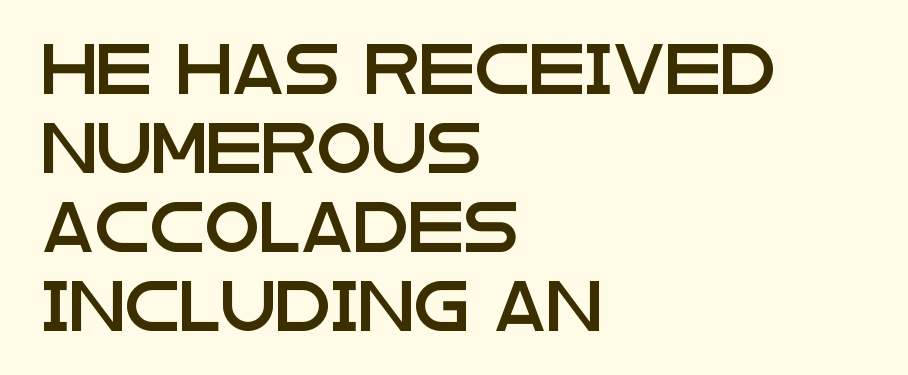
The gap between lines stays unmarked. How are the letters spaced? Ordinarily, with no added tracking. Regular leading. Letterform terminals end flat and unadorned throughout the passage. Ordinary non-slanted type is in use.
